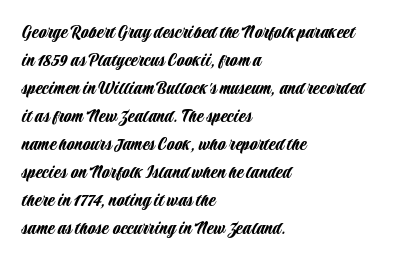
Q: Is the text italic (slanted)? A: Yes.
Q: Is the text underlined? A: No.
Q: How is the paragraph aligned? A: Left-aligned.
Q: Is the spacing between letters normal or unusually wide? A: Normal.
Q: Is the spacing between lines tight, normal or loose? A: Normal.
